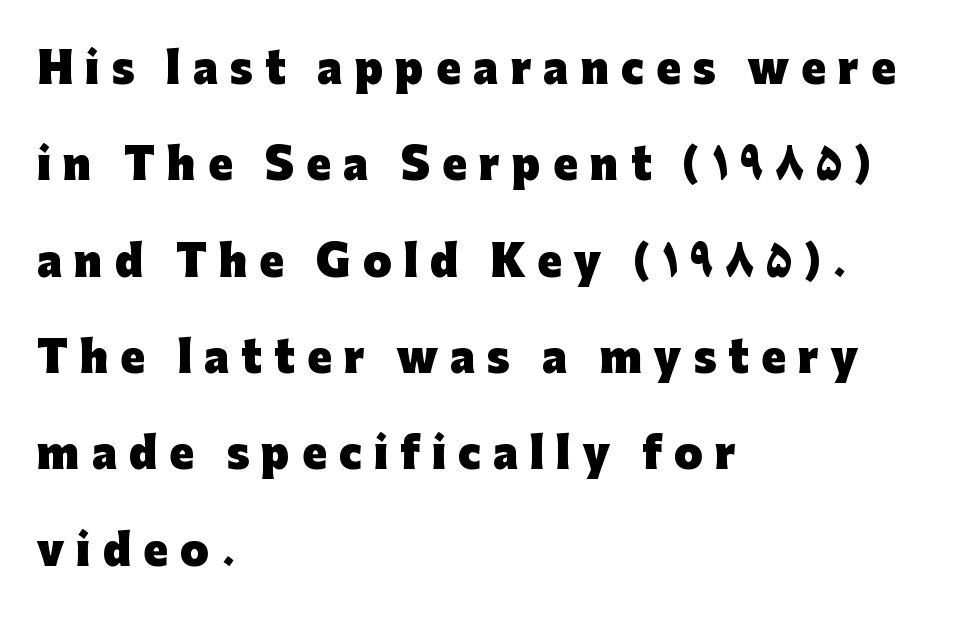
The image shows 41 px heavy sans-serif type, upright; set left-aligned, loose line spacing (2.35x), unusually wide letter spacing (+0.29 em), not underlined; low stroke contrast and a medium x-height.
